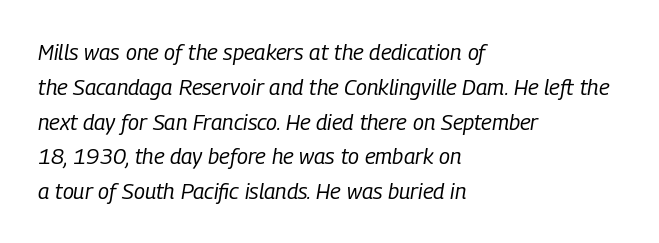
Q: Is the text bold? A: No.
Q: Is the text italic (slanted)? A: Yes, it leans right by about 9 degrees.
Q: Is the text underlined? A: No.
Q: How is the paragraph aligned? A: Left-aligned.
Q: Is the spacing between letters normal or unusually wide? A: Normal.
Q: Is the spacing between lines tight, normal or loose? A: Normal.
